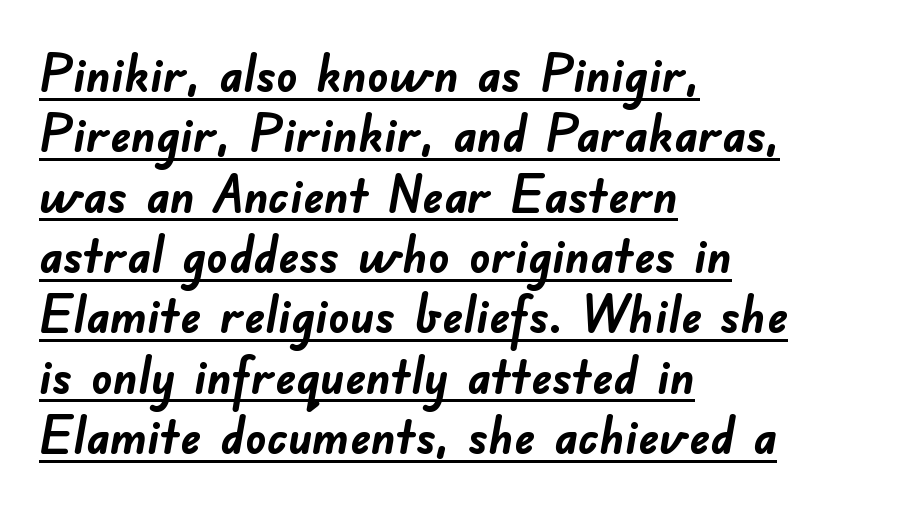
{"serif": "no", "bold": "yes", "weight": "semibold", "width": "normal", "stroke_contrast": "low", "x_height": "small", "monospaced": "no", "underline": "yes", "align": "left", "line_spacing_ratio": 1.16, "letter_spacing": "normal", "letter_spacing_em": 0.0, "glyph_px": 52}
